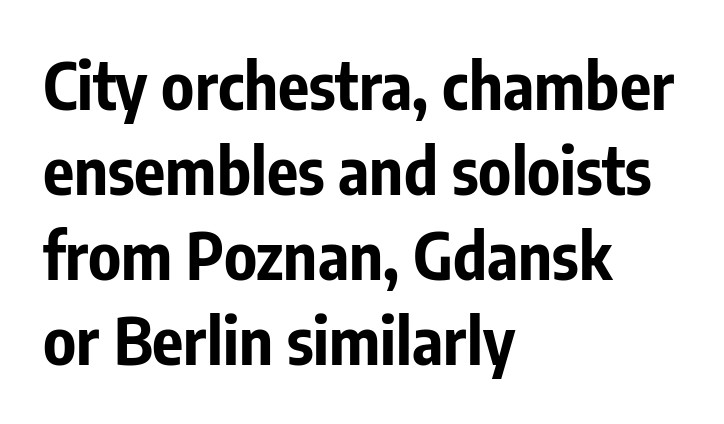
The image shows 65 px bold, condensed sans-serif type, upright; set left-aligned, normal line spacing (1.31x), normal letter spacing, not underlined; low stroke contrast and a medium x-height.
